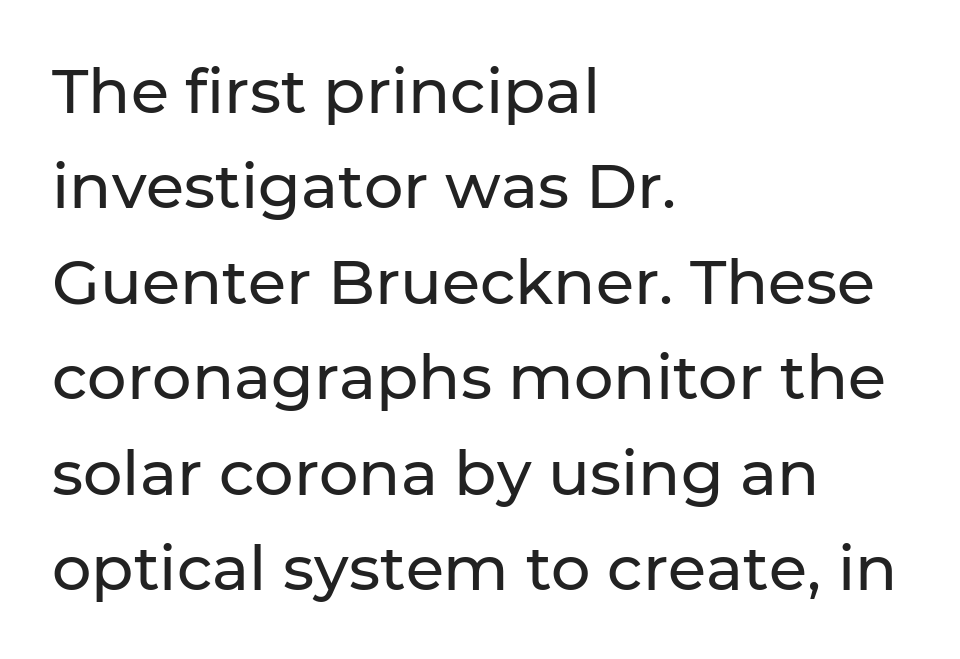
The image shows 62 px sans-serif type, upright; set left-aligned, normal line spacing (1.54x), normal letter spacing, not underlined; low stroke contrast and a medium x-height.
